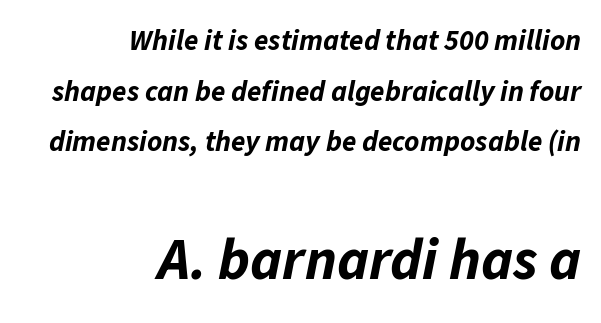
Q: Is the text bold? A: Yes.
Q: Is the text italic (slanted)? A: Yes, it leans right by about 11 degrees.
Q: Is the text underlined? A: No.
Q: How is the paragraph aligned? A: Right-aligned.
Q: Is the spacing between letters normal or unusually wide? A: Normal.
Q: Which block of text is set in a larger size, the first (top) or the second (bottom)? A: The second (bottom) one.
Q: Width (condensed, normal, or wide)? A: Normal.
Q: Stroke contrast? A: Low.
Q: x-height? A: Medium.
Q: Monospaced? A: No.
